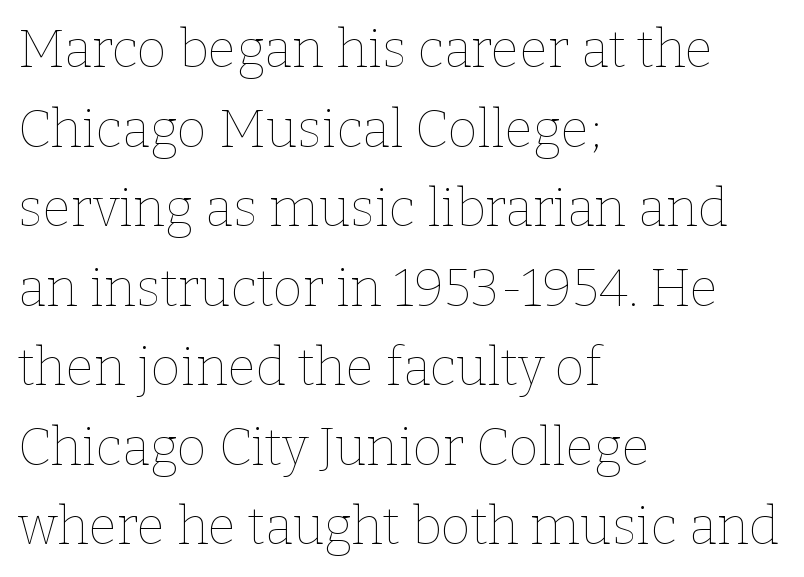
These lines keep a tight, regular rhythm from letter to letter. Lines of text with bare space underneath. If you drew a ruler down the left edge, every line would touch it. Quick note: not italic, upright.
